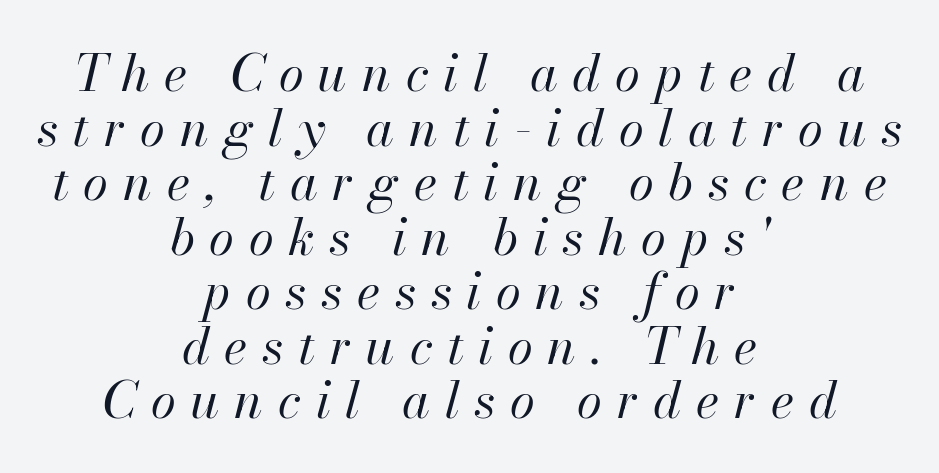
Q: Is the text bold? A: No.
Q: Is the text italic (slanted)? A: Yes, it leans right by about 13 degrees.
Q: Is the text underlined? A: No.
Q: How is the paragraph aligned? A: Centered.
Q: Is the spacing between letters normal or unusually wide? A: Unusually wide.
Q: Is the spacing between lines tight, normal or loose? A: Tight.
Q: Width (condensed, normal, or wide)? A: Normal.
Q: Stroke contrast? A: High.
Q: x-height? A: Small.
Q: Monospaced? A: No.
